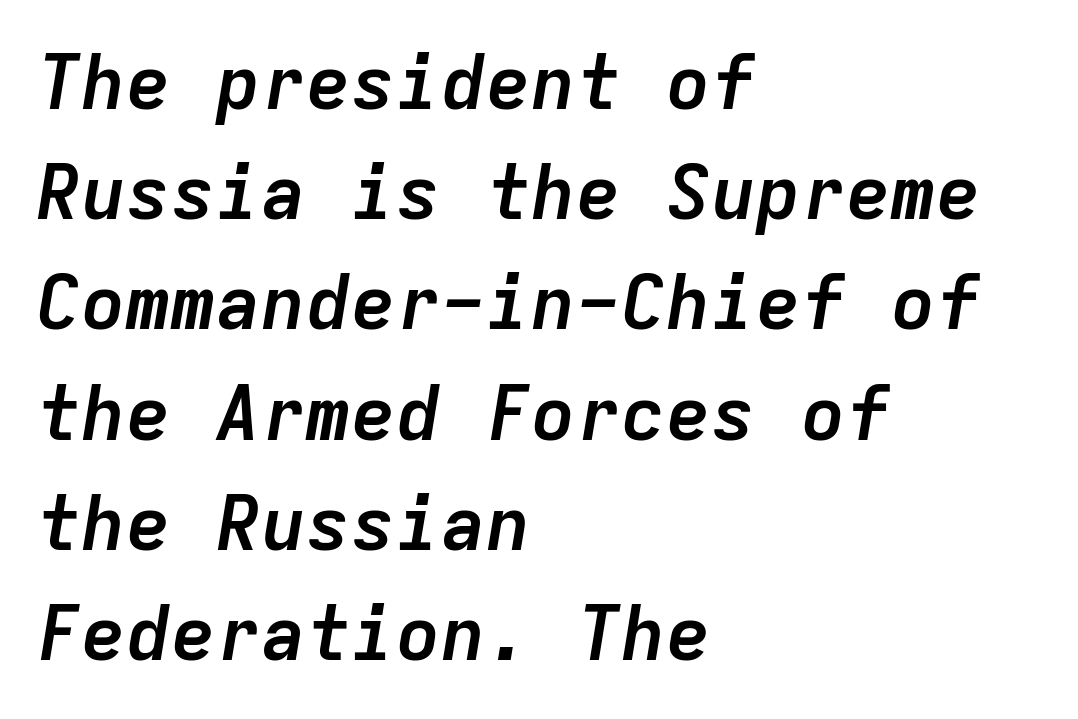
Would a proofreader flag this as italicized? Yes. Descenders are the only things crossing below the line. Nobody touched the tracking dial on this one. The block of text has a typical density, with ordinary space between rows.
